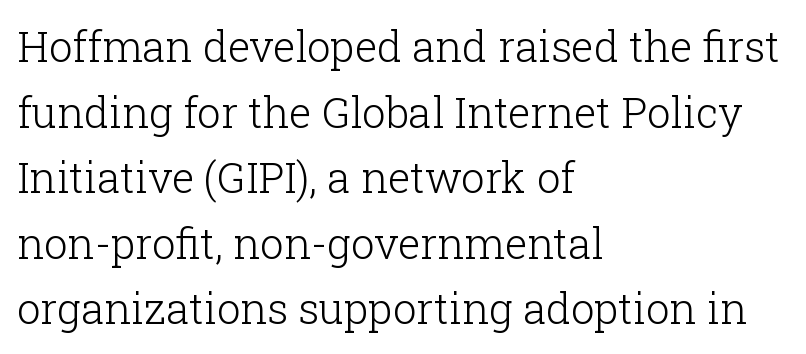
Underline: absent. Upright lettering throughout. You could not count columns in this text — the font is proportionally spaced. The strokes are not fattened; the text isn't bold.
